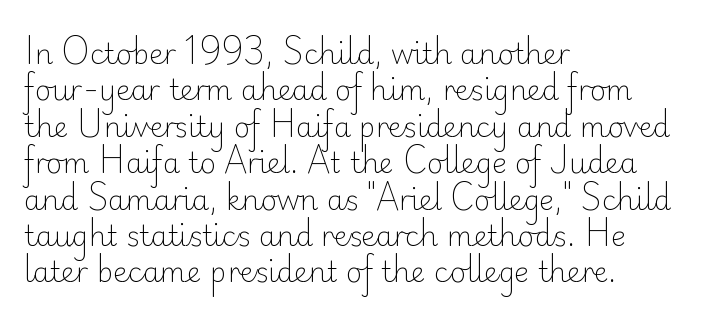
{"serif": "no", "italic": "no", "bold": "no", "weight": "light", "width": "normal", "stroke_contrast": "low", "x_height": "small", "monospaced": "no", "underline": "no", "align": "left", "line_spacing": "normal", "line_spacing_ratio": 1.3, "letter_spacing": "normal", "letter_spacing_em": 0.0, "glyph_px": 28}
